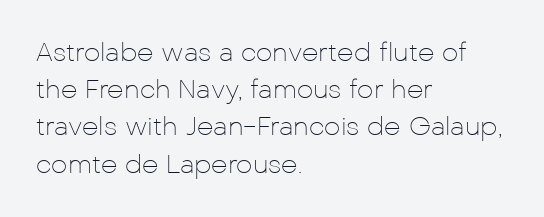
Q: Is the text bold? A: No.
Q: Is the text italic (slanted)? A: No, it is upright.
Q: Is the text underlined? A: No.
Q: How is the paragraph aligned? A: Left-aligned.
Q: Is the spacing between letters normal or unusually wide? A: Normal.
Q: Is the spacing between lines tight, normal or loose? A: Normal.
